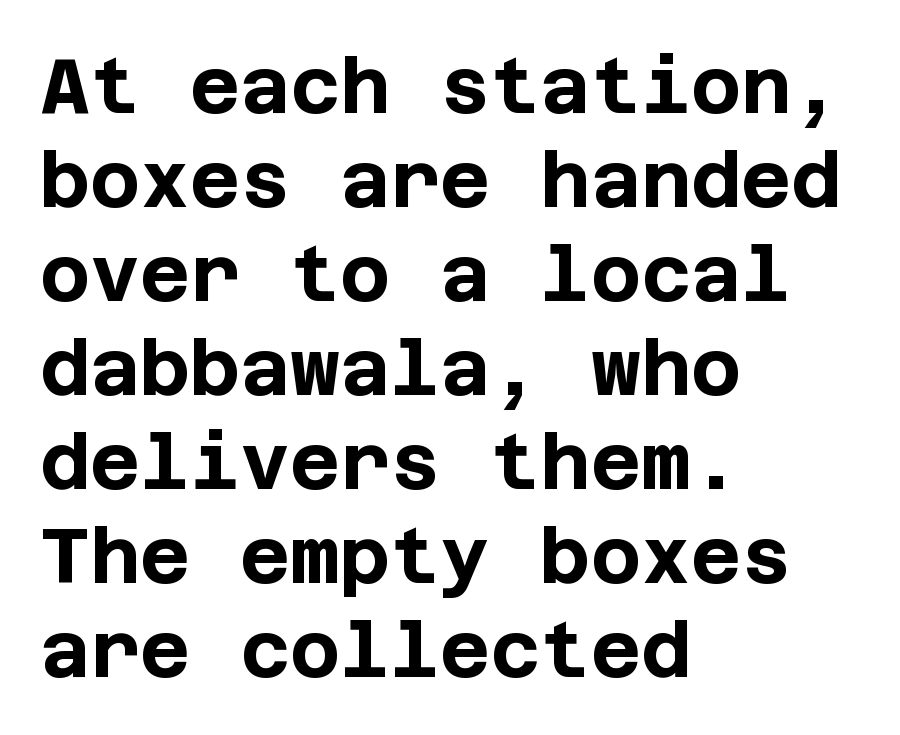
Q: Is the text bold? A: Yes.
Q: Is the text italic (slanted)? A: No, it is upright.
Q: Is the typeface a serif or a sans-serif typeface? A: Sans-serif.
Q: Is the text underlined? A: No.
Q: How is the paragraph aligned? A: Left-aligned.
Q: Is the spacing between letters normal or unusually wide? A: Normal.
Q: Width (condensed, normal, or wide)? A: Normal.
Q: Stroke contrast? A: Low.
Q: x-height? A: Large.
